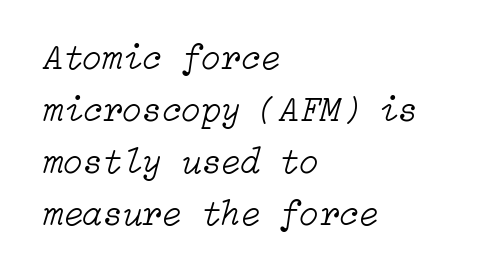
Q: Is the text bold? A: No.
Q: Is the text italic (slanted)? A: Yes, it leans right by about 15 degrees.
Q: Is the text underlined? A: No.
Q: How is the paragraph aligned? A: Left-aligned.
Q: Is the spacing between letters normal or unusually wide? A: Normal.
Q: Is the spacing between lines tight, normal or loose? A: Normal.
Q: Width (condensed, normal, or wide)? A: Normal.
Q: Stroke contrast? A: Low.
Q: x-height? A: Medium.
